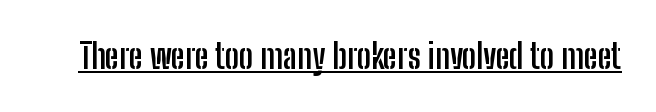
Q: Is the text bold? A: Yes.
Q: Is the text italic (slanted)? A: No, it is upright.
Q: Is the typeface a serif or a sans-serif typeface? A: Sans-serif.
Q: Is the text underlined? A: Yes.
Q: Is the spacing between letters normal or unusually wide? A: Normal.
Q: Width (condensed, normal, or wide)? A: Condensed.
Q: Stroke contrast? A: Low.
Q: x-height? A: Medium.
Q: Monospaced? A: No.
